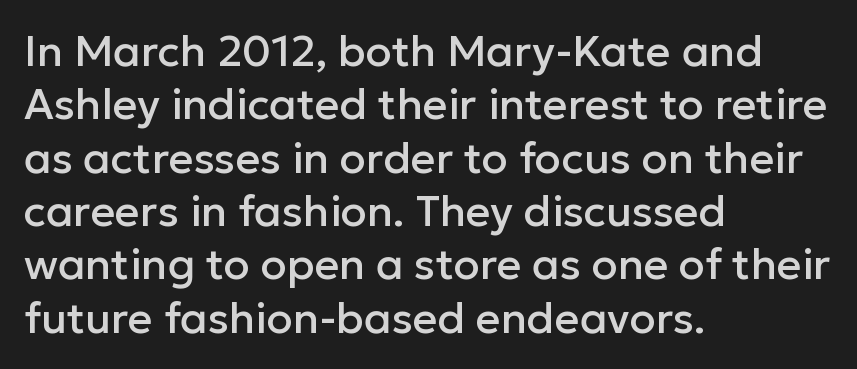
{"serif": "no", "italic": "no", "width": "normal", "stroke_contrast": "low", "x_height": "medium", "monospaced": "no", "underline": "no", "align": "left", "line_spacing_ratio": 1.24, "letter_spacing": "normal", "letter_spacing_em": 0.0, "glyph_px": 43}
